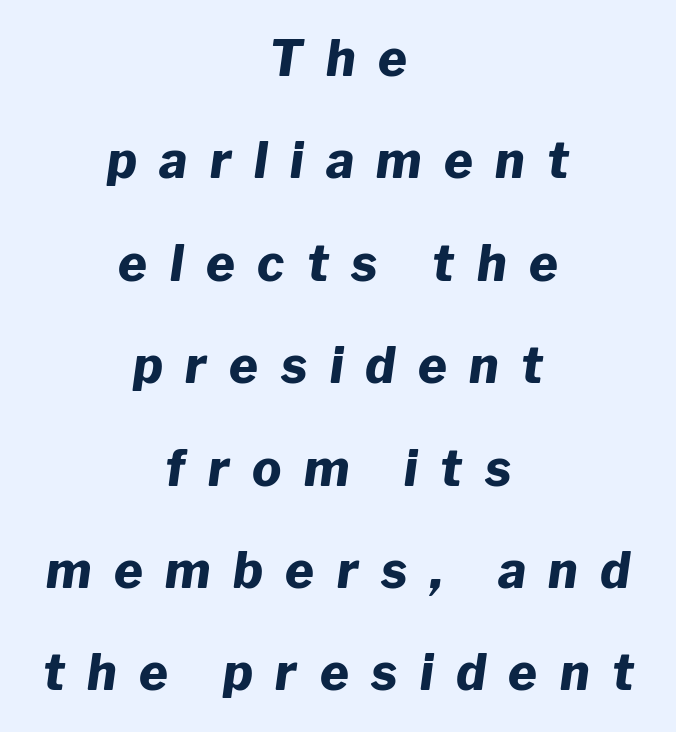
Tall strokes in this sample are angled rather than plumb. The tracking jumps out immediately: characters are airy and widely separated. Underline: absent. The letters advance in unequal steps, a hallmark of proportional type.
